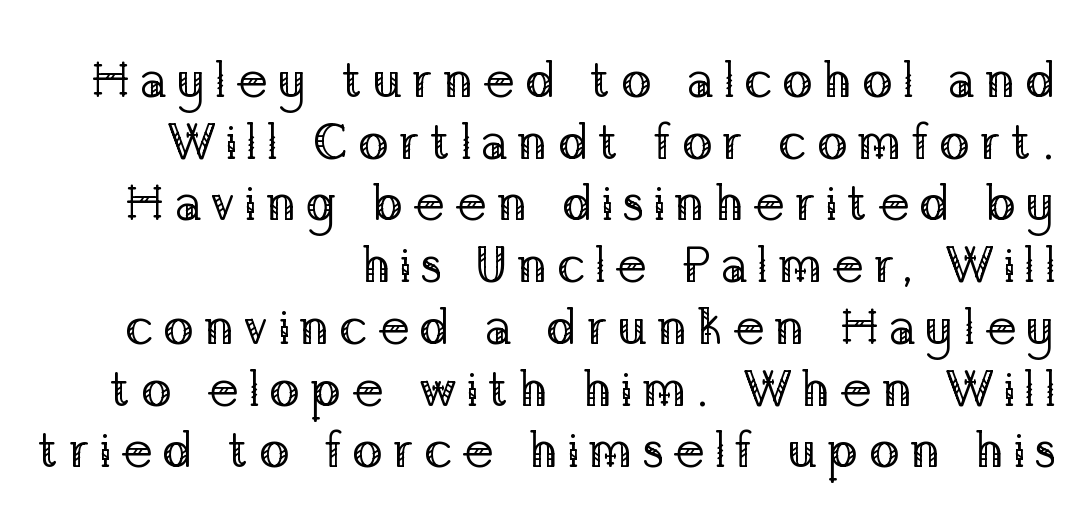
No heavy texture on the line: the type isn't bold. The string is rendered with underlining switched off. Here the designer chose a conventional face with non-uniform glyph widths. Does the lettering tilt? It doesn't — this is upright.
